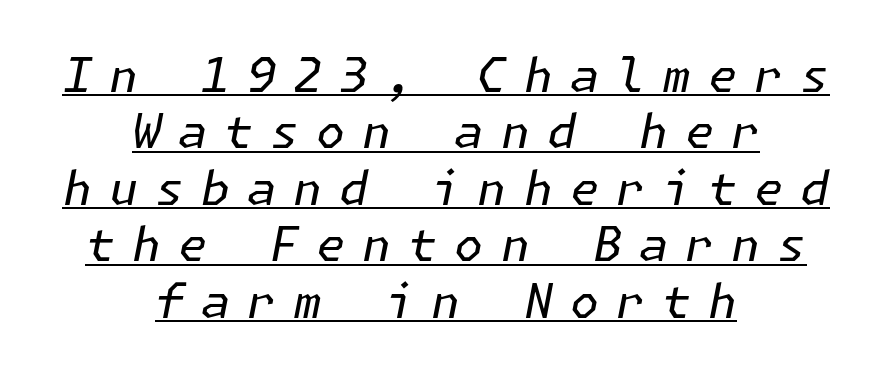
The image shows 47 px regular-weight type, italic (leaning right); set centered, line spacing 1.2x, unusually wide letter spacing (+0.36 em), underlined; low stroke contrast and a medium x-height.
